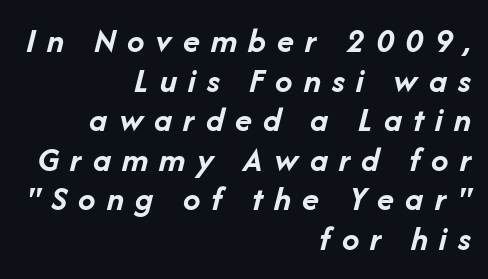
The image shows 35 px semibold type, italic (leaning right); set right-aligned, tight line spacing (1.13x), unusually wide letter spacing (+0.32 em), not underlined; low stroke contrast and a medium x-height.
